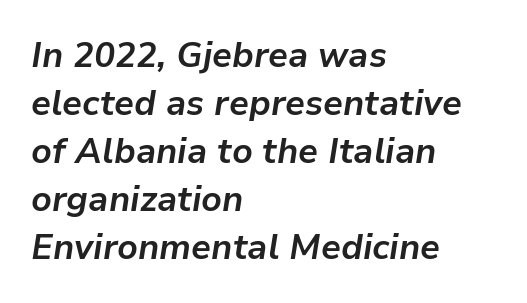
Rows of type keep a routine distance in the vertical direction. Here the designer chose a conventional face with non-uniform glyph widths. Every row of glyphs begins at an identical x-position on the left. Italic: yes, the glyphs are oblique. The type is set solid horizontally, with unmodified tracking. Strokes here are thick enough to call this a true bold.
